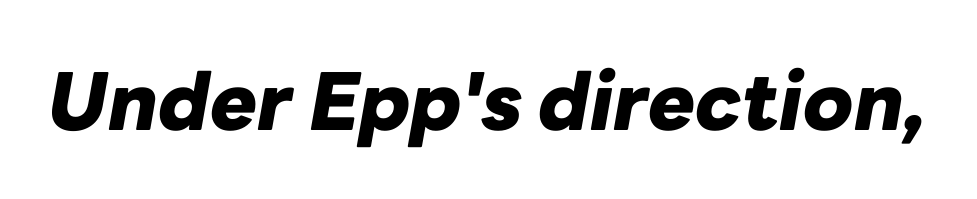
Inter-character spacing is left at the font's built-in metrics. Nobody drew a line under any word here. The letters advance in unequal steps, a hallmark of proportional type. Typographic density is high because the face is bold. The letters are slanted; this is an italic face.
